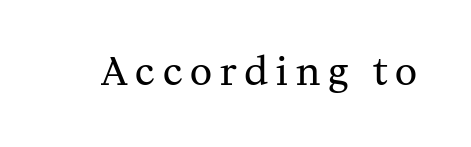
Examine the stroke ends and you'll spot serifs. Between one letter and the next there's a generous, obvious gap. Designer's note — italics off, roman on. The rendering uses natural spacing where letterforms have individual widths.
